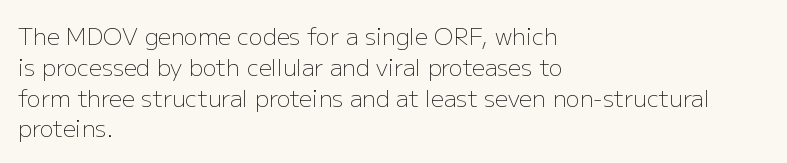
{"italic": "no", "bold": "no", "underline": "no", "align": "left", "line_spacing": "normal", "line_spacing_ratio": 1.34, "letter_spacing": "normal", "letter_spacing_em": 0.0, "glyph_px": 23}
